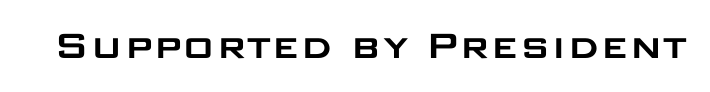
Notice how the stems are strictly vertical — no italics here. Glyph-to-glyph distance matches everyday printed text. The letters advance in unequal steps, a hallmark of proportional type. The space directly below the letters is spotless. No feet cap the strokes, marking this as sans-serif type.
